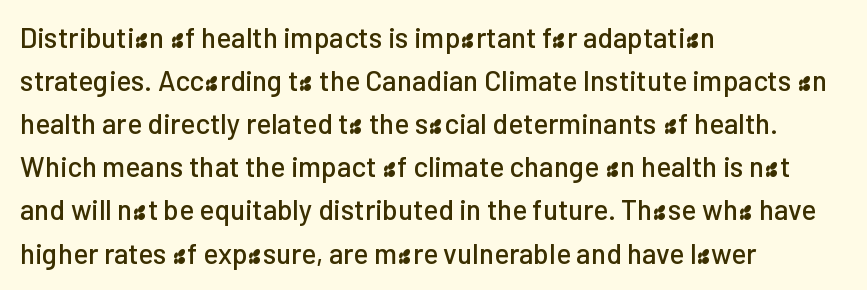
Vertically, the passage feels balanced, rows spaced as you'd expect. What kind of face is this? One without serifs — a sans. Here the designer chose a conventional face with non-uniform glyph widths. Look at the tracking — it's just the regular setting, nothing added. Designer's note — italics off, roman on.
